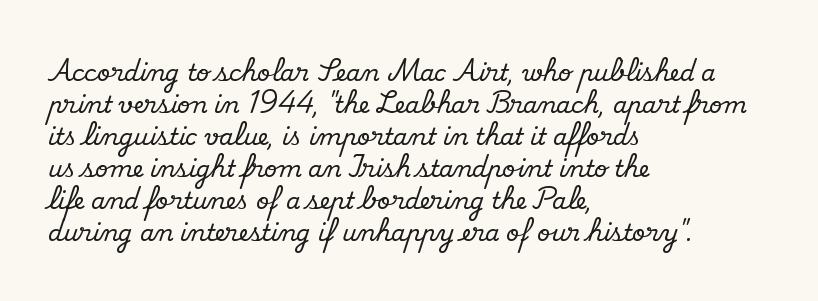
{"underline": "no", "align": "left", "line_spacing": "normal", "line_spacing_ratio": 1.39, "letter_spacing": "normal", "letter_spacing_em": 0.0, "glyph_px": 23}
